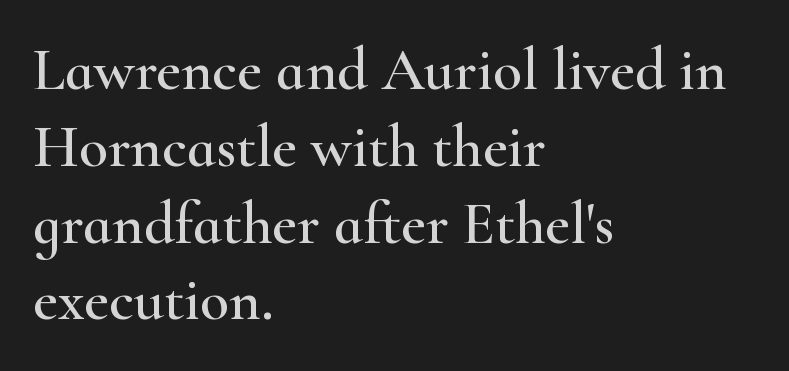
Little horizontal feet cap the strokes, marking this as serif type. Evenly set lines give the paragraph a standard silhouette. Tall strokes in this sample are plumb rather than angled. The rendering keeps characters at their native spacing.
